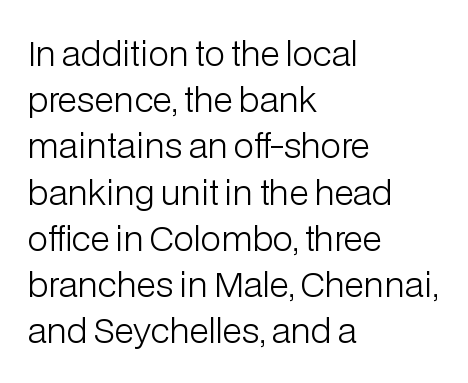
Q: Is the text bold? A: No.
Q: Is the text italic (slanted)? A: No, it is upright.
Q: Is the typeface a serif or a sans-serif typeface? A: Sans-serif.
Q: Is the text underlined? A: No.
Q: How is the paragraph aligned? A: Left-aligned.
Q: Is the spacing between letters normal or unusually wide? A: Normal.
Q: Is the spacing between lines tight, normal or loose? A: Normal.
Q: Width (condensed, normal, or wide)? A: Normal.
Q: Stroke contrast? A: Low.
Q: x-height? A: Medium.
Q: Monospaced? A: No.
